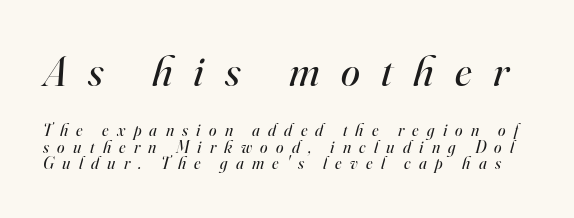
Q: Is the text bold? A: No.
Q: Is the text italic (slanted)? A: Yes, it leans right by about 16 degrees.
Q: Is the typeface a serif or a sans-serif typeface? A: Serif.
Q: Is the text underlined? A: No.
Q: Is the spacing between letters normal or unusually wide? A: Unusually wide.
Q: Is the spacing between lines tight, normal or loose? A: Tight.
Q: Which block of text is set in a larger size, the first (top) or the second (bottom)? A: The first (top) one.
Q: Width (condensed, normal, or wide)? A: Normal.
Q: Stroke contrast? A: High.
Q: x-height? A: Small.
Q: Monospaced? A: No.
